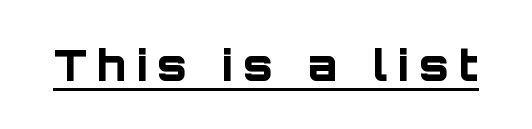
{"serif": "no", "italic": "no", "bold": "yes", "weight": "bold", "width": "normal", "stroke_contrast": "low", "x_height": "large", "monospaced": "no", "underline": "yes", "letter_spacing": "wide", "letter_spacing_em": 0.25, "glyph_px": 43}
